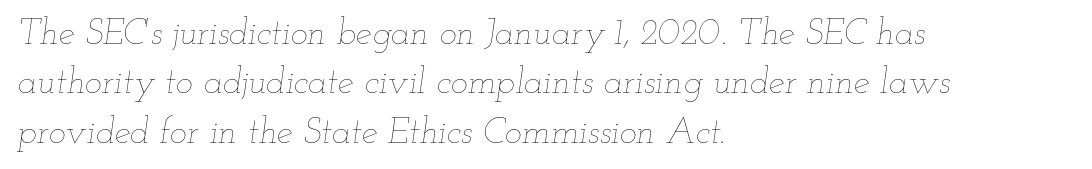
Q: Is the text bold? A: No.
Q: Is the text italic (slanted)? A: Yes, it leans right by about 12 degrees.
Q: Is the text underlined? A: No.
Q: How is the paragraph aligned? A: Left-aligned.
Q: Is the spacing between letters normal or unusually wide? A: Normal.
Q: Is the spacing between lines tight, normal or loose? A: Normal.
Q: Width (condensed, normal, or wide)? A: Wide.
Q: Stroke contrast? A: Low.
Q: x-height? A: Small.
Q: Monospaced? A: No.
